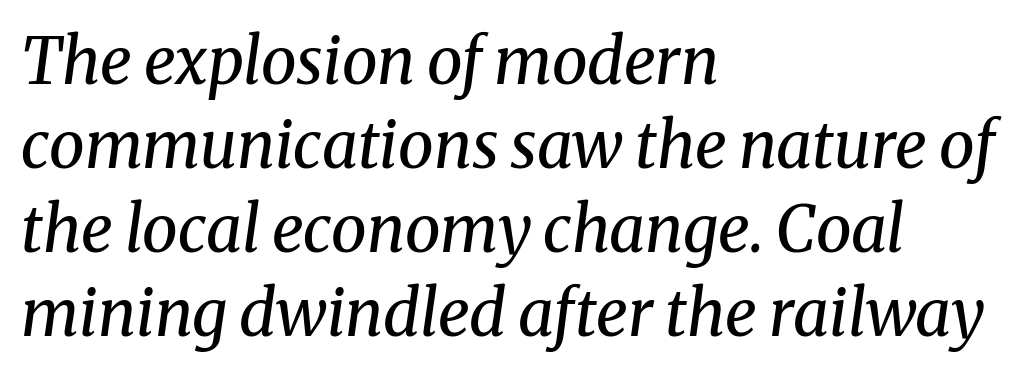
The image shows 64 px regular-weight serif type, italic (leaning right); set left-aligned, normal line spacing (1.31x), normal letter spacing, not underlined; medium stroke contrast and a medium x-height.
